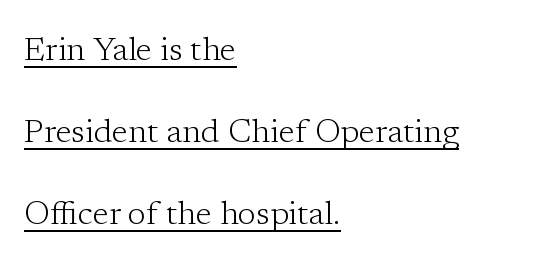
Q: Is the text bold? A: No.
Q: Is the text italic (slanted)? A: No, it is upright.
Q: Is the typeface a serif or a sans-serif typeface? A: Serif.
Q: Is the text underlined? A: Yes.
Q: How is the paragraph aligned? A: Left-aligned.
Q: Is the spacing between letters normal or unusually wide? A: Normal.
Q: Is the spacing between lines tight, normal or loose? A: Loose.
Q: Width (condensed, normal, or wide)? A: Normal.
Q: Stroke contrast? A: Low.
Q: x-height? A: Medium.
Q: Monospaced? A: No.
